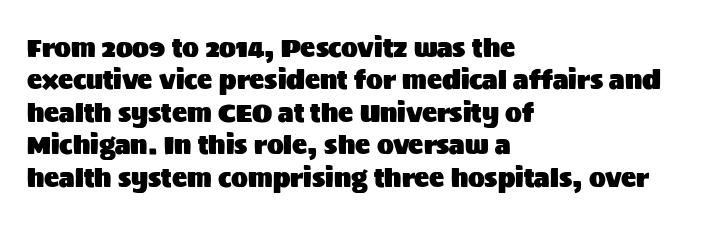
{"italic": "no", "underline": "no", "align": "left", "line_spacing": "normal", "line_spacing_ratio": 1.3, "letter_spacing": "normal", "letter_spacing_em": 0.0, "glyph_px": 25}
